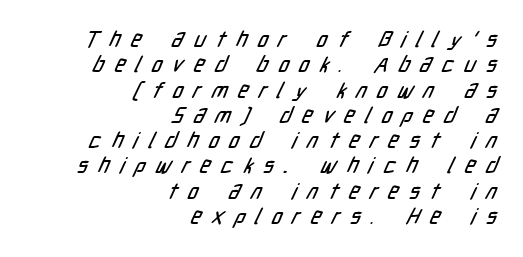
Vertically, the passage feels compressed, each row crowding the next. Type without underlining. The setting favours the right margin, as signatures and pull-quotes sometimes do. The horizontal fit of the characters is loose and conspicuously gappy.
